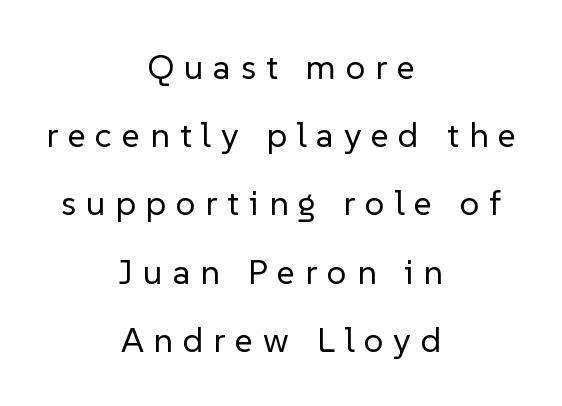
Character widths vary here, with narrow letters taking less room than wide ones. Is there any slant? The stems are plumb. Caption: multi-line text, centered on the measure. Horizontal bands of white between lines are thick stripes.
